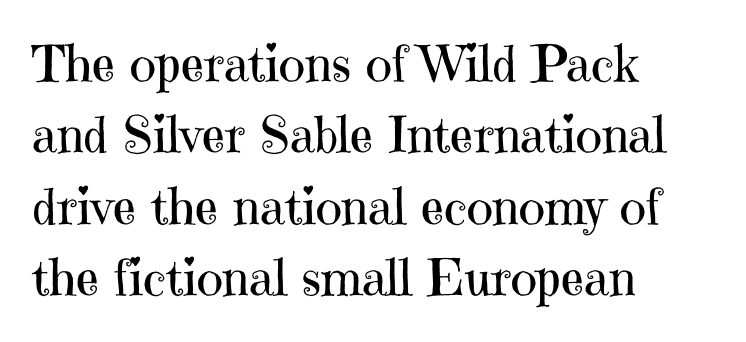
Q: Is the text bold? A: No.
Q: Is the text italic (slanted)? A: No, it is upright.
Q: Is the typeface a serif or a sans-serif typeface? A: Serif.
Q: Is the text underlined? A: No.
Q: How is the paragraph aligned? A: Left-aligned.
Q: Is the spacing between letters normal or unusually wide? A: Normal.
Q: Is the spacing between lines tight, normal or loose? A: Normal.
Q: Width (condensed, normal, or wide)? A: Normal.
Q: Stroke contrast? A: High.
Q: x-height? A: Medium.
Q: Monospaced? A: No.
